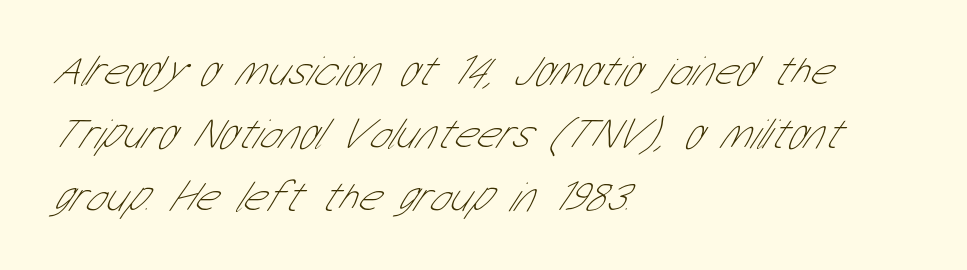
Serif or sans? Sans — the stroke terminals are bare. The gaps between neighbouring characters are ordinary and unremarkable. Just letters on the line, the space beneath them empty. Does the copy run flush right? No — it runs flush left.
